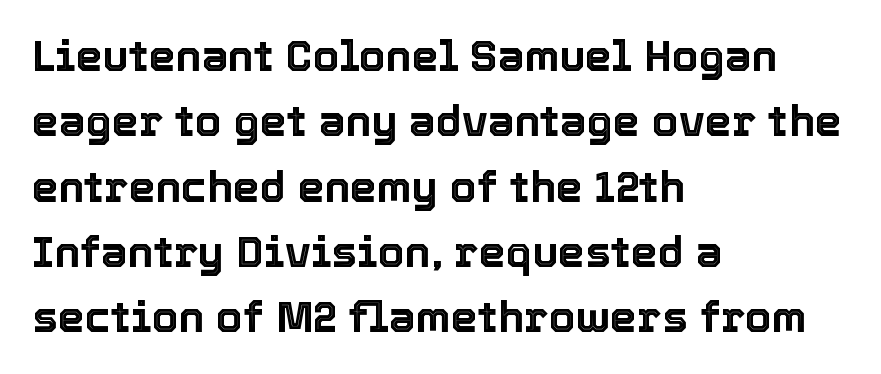
The paragraph shown leans on its left margin. This sample has the flowing, uneven cadence of proportional lettering. The area under the type is left untouched. Is the letter spacing exaggerated? No — it looks like the ordinary default.
